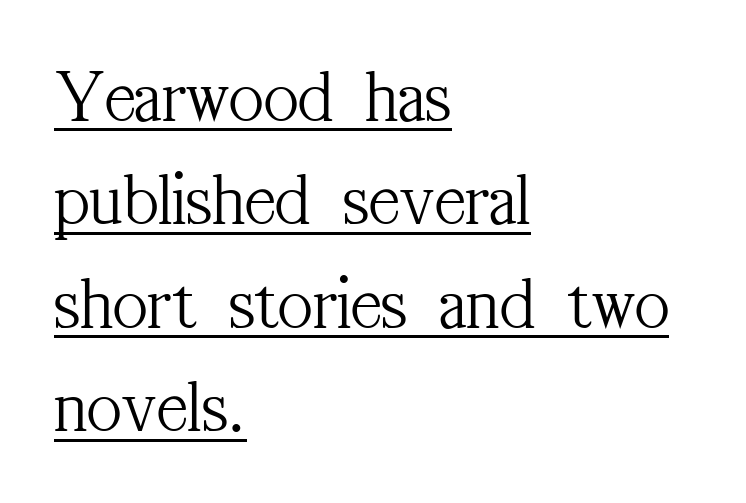
The image shows 75 px light, condensed serif type, upright; set left-aligned, normal line spacing (1.38x), normal letter spacing, underlined; medium stroke contrast and a medium x-height.
